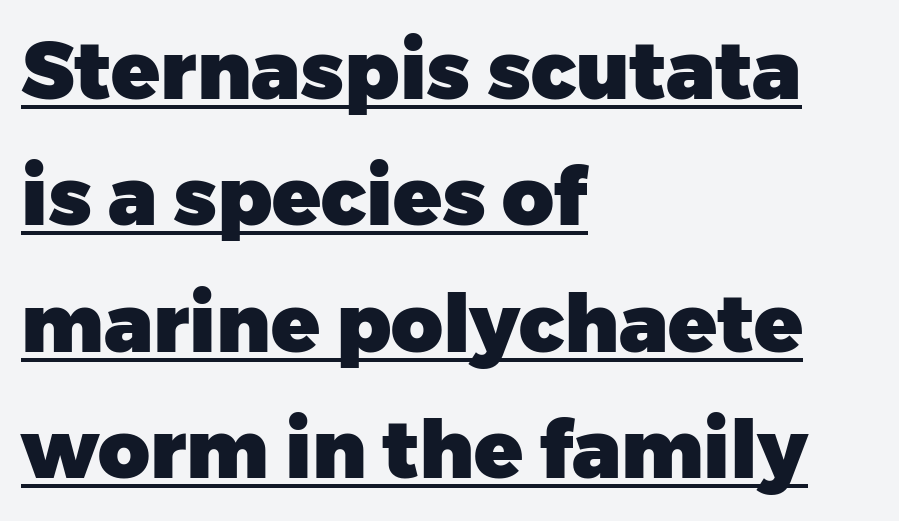
Q: Is the text bold? A: Yes.
Q: Is the text italic (slanted)? A: No, it is upright.
Q: Is the typeface a serif or a sans-serif typeface? A: Sans-serif.
Q: Is the text underlined? A: Yes.
Q: How is the paragraph aligned? A: Left-aligned.
Q: Is the spacing between letters normal or unusually wide? A: Normal.
Q: Is the spacing between lines tight, normal or loose? A: Normal.
Q: Width (condensed, normal, or wide)? A: Normal.
Q: Stroke contrast? A: Low.
Q: x-height? A: Medium.
Q: Monospaced? A: No.
